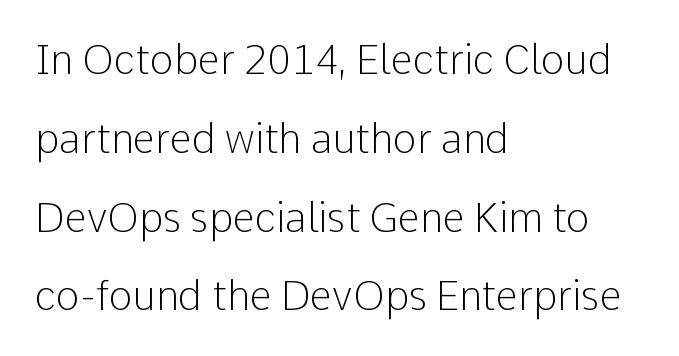
{"serif": "no", "italic": "no", "bold": "no", "weight": "light", "width": "normal", "stroke_contrast": "low", "x_height": "medium", "monospaced": "no", "underline": "no", "align": "left", "line_spacing": "loose", "line_spacing_ratio": 1.97, "letter_spacing": "normal", "letter_spacing_em": 0.0, "glyph_px": 40}
